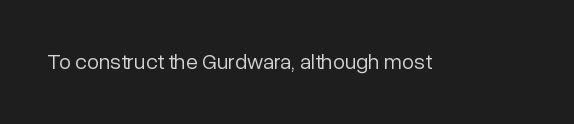
The space directly below the letters is spotless. Quick note: not italic, upright. The line texture is even and compact thanks to regular tracking. These glyphs show unthickened strokes, regular width or finer.
